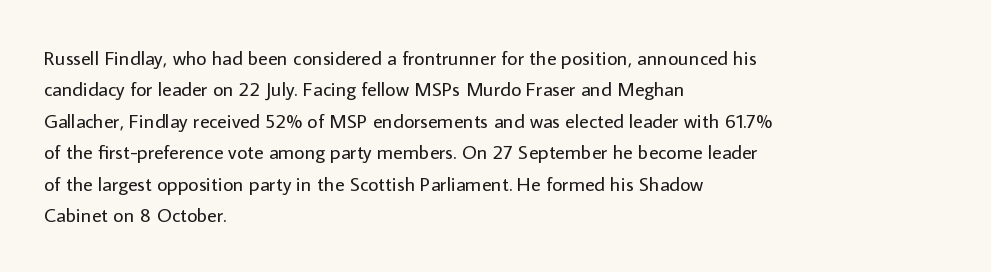
The image shows 20 px text type, upright; set left-aligned, normal line spacing (1.57x), normal letter spacing, not underlined.
